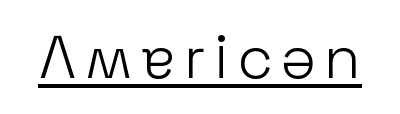
Think of a printed novel: that variable character pitch is what you see here. You can tell from the bare stems that sans-serif type was used. Caption: face not bold, strokes unweighted. A typesetter would mark this as roman, not italic. Notice how a bar underscores the lettering throughout.
